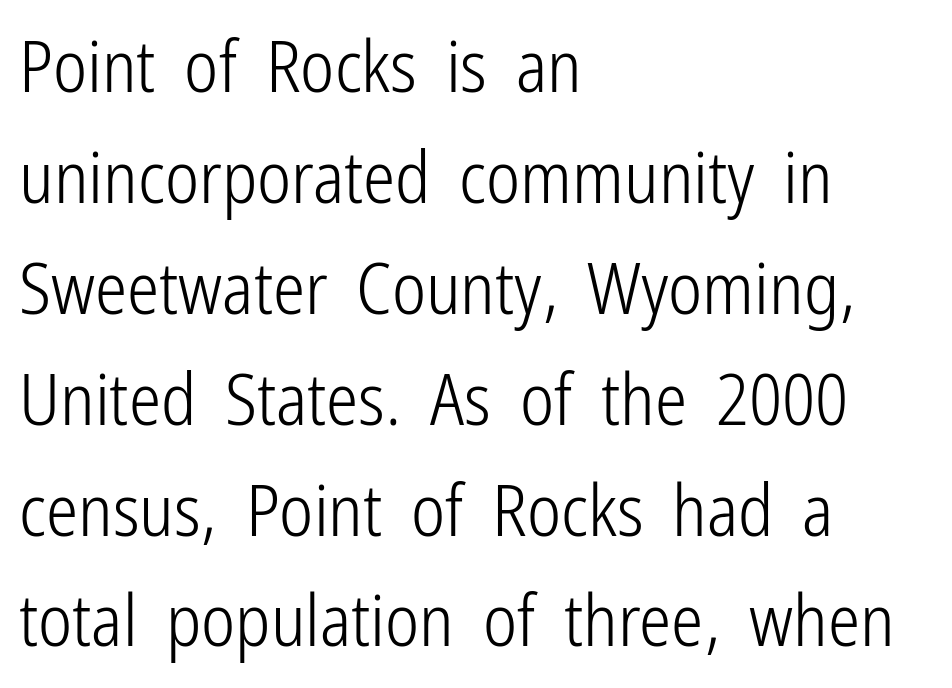
Tracking here is standard; glyphs follow each other at the usual distance. A clean baseline with only descenders dipping below it. This sample uses a sans-serif face. This is roman type, the default non-slanted kind.
